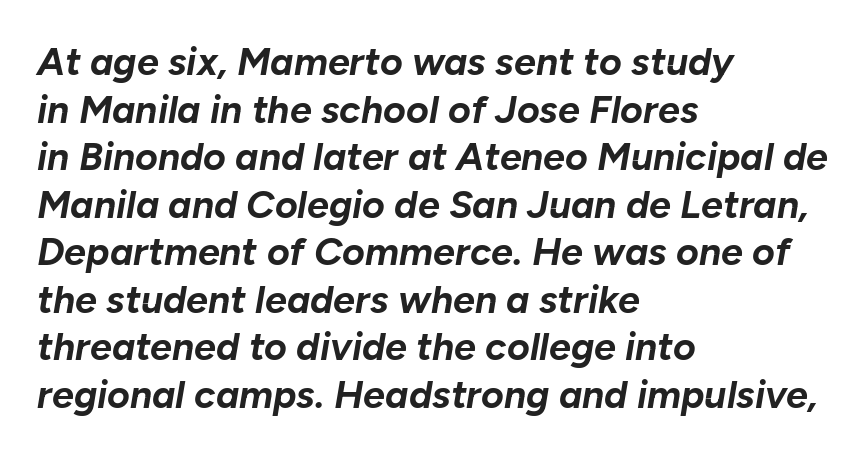
Which margin do the lines hug? The left one — the right edge is uneven. Typographic density is high because the face is bold. Note the varied advance widths — an 'i' is clearly narrower than an 'm'. The letters are slanted; this is an italic face. Check the space under the baseline: it is left empty.
